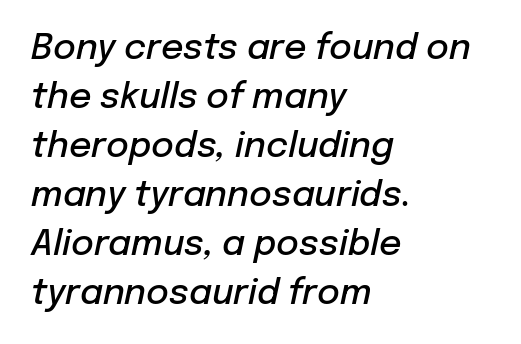
Q: Is the text bold? A: Semi-bold.
Q: Is the text italic (slanted)? A: Yes, it leans right by about 12 degrees.
Q: Is the text underlined? A: No.
Q: How is the paragraph aligned? A: Left-aligned.
Q: Is the spacing between letters normal or unusually wide? A: Normal.
Q: Is the spacing between lines tight, normal or loose? A: Normal.
Q: Width (condensed, normal, or wide)? A: Normal.
Q: Stroke contrast? A: Low.
Q: x-height? A: Medium.
Q: Monospaced? A: No.
